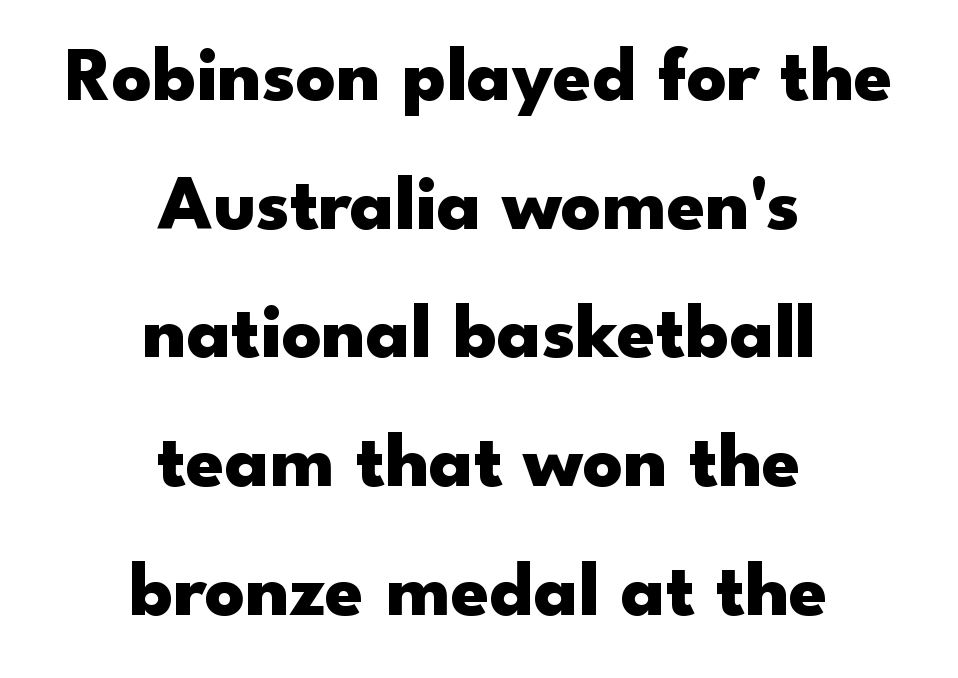
Caption: bold face, heavy strokes. Leading: standard. Leftover space on each line is divided equally before and after the words. Is this a sans? Yes — the strokes have no serifs. Character widths vary here, with narrow letters taking less room than wide ones.
